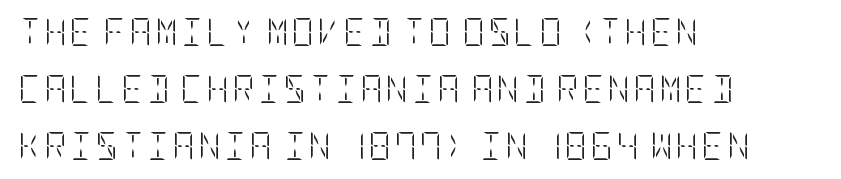
The image shows 28 px light, condensed type, upright; set left-aligned, loose line spacing (2.04x), not underlined; low stroke contrast and a large x-height.
